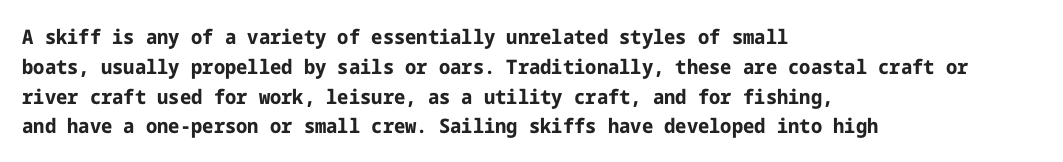
Q: Is the text bold? A: Yes.
Q: Is the text italic (slanted)? A: No, it is upright.
Q: Is the text underlined? A: No.
Q: How is the paragraph aligned? A: Left-aligned.
Q: Is the spacing between letters normal or unusually wide? A: Normal.
Q: Is the spacing between lines tight, normal or loose? A: Normal.
